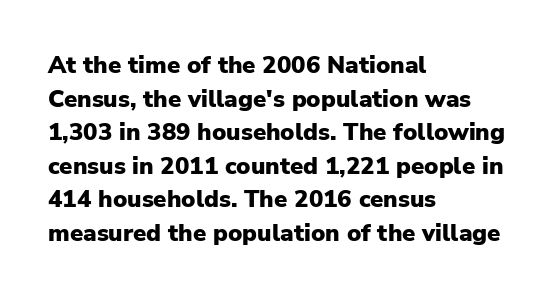
{"italic": "no", "bold": "yes", "underline": "no", "align": "left", "line_spacing": "normal", "line_spacing_ratio": 1.4, "letter_spacing": "normal", "letter_spacing_em": 0.0, "glyph_px": 24}
